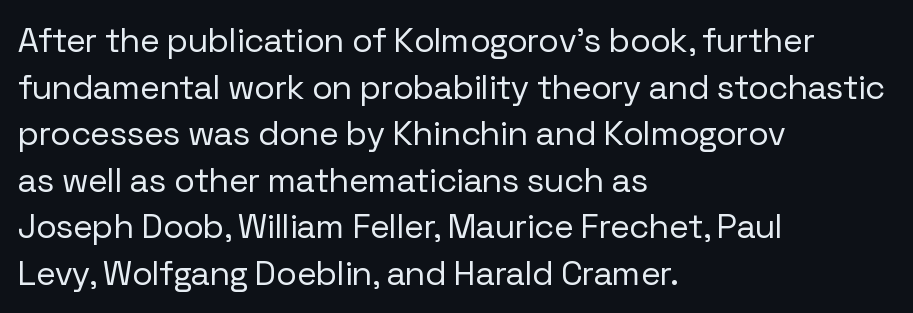
{"serif": "no", "italic": "no", "bold": "no", "weight": "regular", "width": "normal", "stroke_contrast": "low", "x_height": "medium", "monospaced": "no", "underline": "no", "align": "left", "line_spacing": "normal", "line_spacing_ratio": 1.37, "letter_spacing": "normal", "letter_spacing_em": 0.0, "glyph_px": 34}
